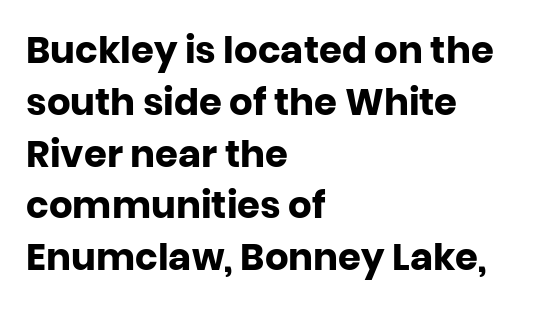
{"serif": "no", "italic": "no", "bold": "yes", "weight": "heavy", "width": "normal", "stroke_contrast": "low", "x_height": "large", "monospaced": "no", "underline": "no", "align": "left", "line_spacing": "normal", "line_spacing_ratio": 1.4, "letter_spacing": "normal", "letter_spacing_em": 0.0, "glyph_px": 37}
